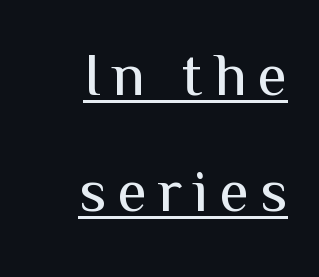
{"serif": "no", "italic": "no", "bold": "no", "weight": "regular", "width": "normal", "stroke_contrast": "medium", "x_height": "medium", "monospaced": "no", "underline": "yes", "align": "right", "line_spacing": "loose", "line_spacing_ratio": 1.9, "glyph_px": 61}
